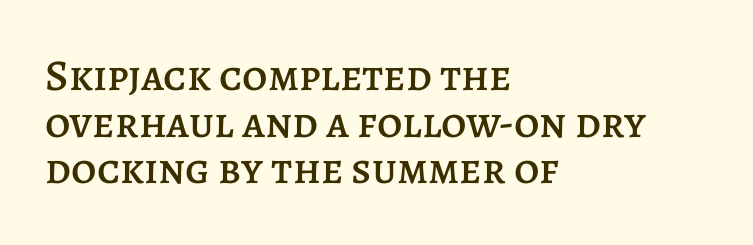
Q: Is the text italic (slanted)? A: No, it is upright.
Q: Is the text underlined? A: No.
Q: How is the paragraph aligned? A: Left-aligned.
Q: Is the spacing between letters normal or unusually wide? A: Normal.
Q: Is the spacing between lines tight, normal or loose? A: Tight.
Q: Width (condensed, normal, or wide)? A: Normal.
Q: Stroke contrast? A: Low.
Q: x-height? A: Large.
Q: Monospaced? A: No.
